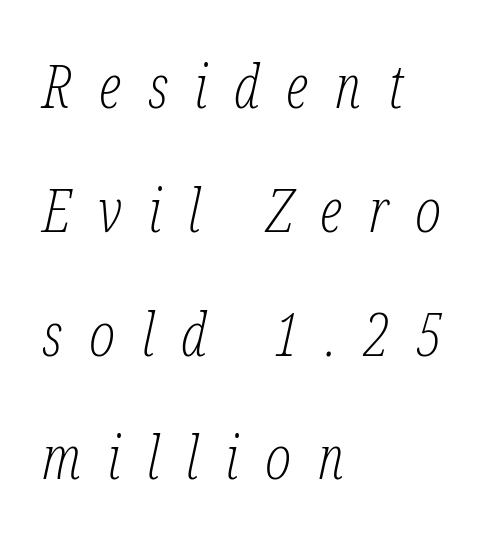
The image shows 61 px light, condensed serif type, italic (leaning right); set left-aligned, loose line spacing (2.03x), unusually wide letter spacing (+0.44 em), not underlined; low stroke contrast and a medium x-height.
